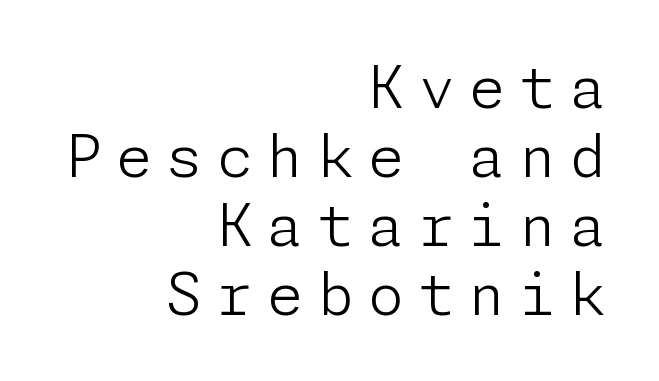
The image shows 58 px light sans-serif type, upright; set right-aligned, line spacing 1.19x, unusually wide letter spacing (+0.25 em), not underlined; low stroke contrast and a medium x-height.
